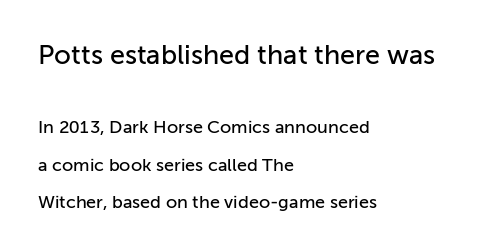
The image shows 27 px text type, upright; set left-aligned, loose line spacing (2.09x), normal letter spacing, not underlined; the first (top) block is 1.5x larger.
